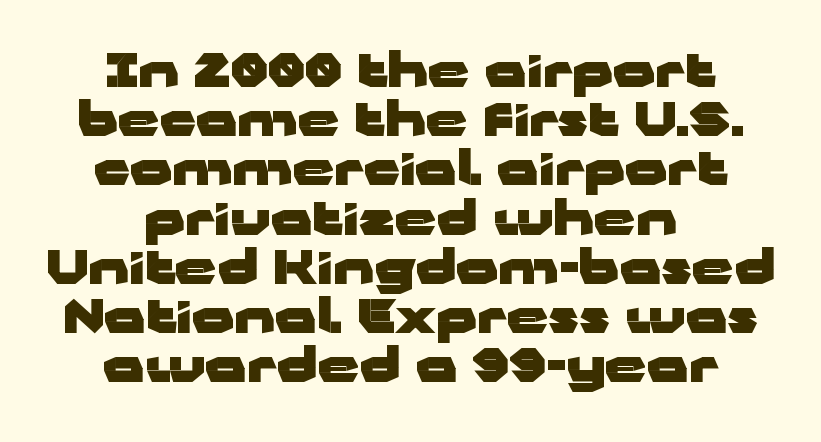
The image shows 46 px heavy, wide sans-serif type, upright; set centered, tight line spacing (1.07x), normal letter spacing, not underlined; low stroke contrast and a medium x-height.
